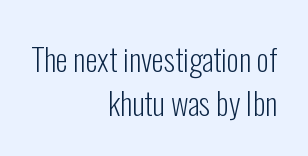
Q: Is the text bold? A: No.
Q: Is the text italic (slanted)? A: No, it is upright.
Q: Is the typeface a serif or a sans-serif typeface? A: Sans-serif.
Q: Is the text underlined? A: No.
Q: How is the paragraph aligned? A: Right-aligned.
Q: Is the spacing between letters normal or unusually wide? A: Normal.
Q: Is the spacing between lines tight, normal or loose? A: Normal.
Q: Width (condensed, normal, or wide)? A: Condensed.
Q: Stroke contrast? A: Low.
Q: x-height? A: Medium.
Q: Monospaced? A: No.
